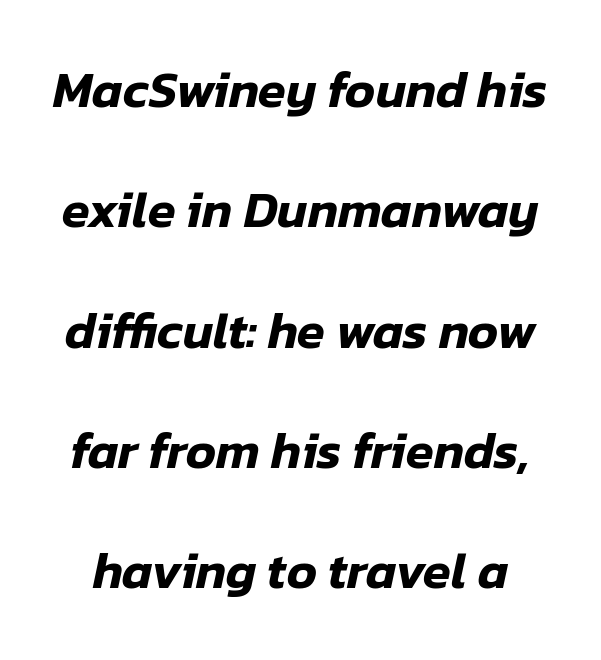
{"italic": "yes", "lean": "right", "slant_degrees": 12, "width": "normal", "stroke_contrast": "low", "x_height": "medium", "monospaced": "no", "underline": "no", "line_spacing": "loose", "line_spacing_ratio": 2.36, "letter_spacing": "normal", "letter_spacing_em": 0.0, "glyph_px": 51}
